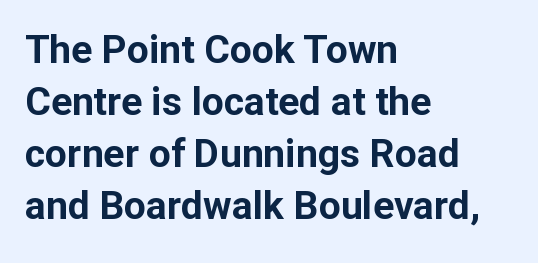
{"serif": "no", "italic": "no", "bold": "yes", "weight": "bold", "width": "normal", "stroke_contrast": "low", "x_height": "medium", "monospaced": "no", "underline": "no", "align": "left", "line_spacing": "normal", "line_spacing_ratio": 1.33, "letter_spacing": "normal", "letter_spacing_em": 0.0, "glyph_px": 39}
